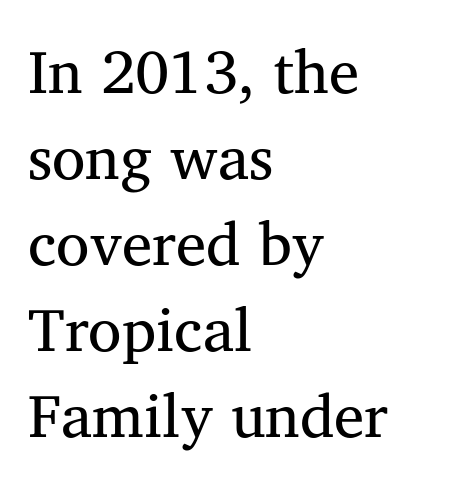
Q: Is the text bold? A: No.
Q: Is the typeface a serif or a sans-serif typeface? A: Serif.
Q: Is the text underlined? A: No.
Q: How is the paragraph aligned? A: Left-aligned.
Q: Is the spacing between letters normal or unusually wide? A: Normal.
Q: Is the spacing between lines tight, normal or loose? A: Normal.
Q: Width (condensed, normal, or wide)? A: Normal.
Q: Stroke contrast? A: Medium.
Q: x-height? A: Medium.
Q: Monospaced? A: No.
